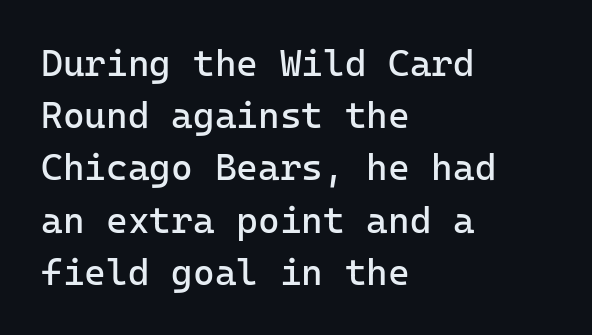
Here the glyphs are tracked normally, forming tight word shapes. Is this a fixed-width face? Yes — each glyph sits in an identical cell. A bare baseline throughout the passage. Each line starts at the same left margin while the right side varies. The block of text has a typical density, with ordinary space between rows. These lines are composed in type without serifs.
